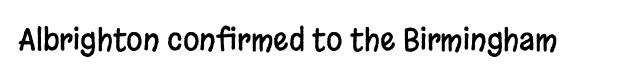
Q: Is the text italic (slanted)? A: No, it is upright.
Q: Is the typeface a serif or a sans-serif typeface? A: Sans-serif.
Q: Is the text underlined? A: No.
Q: Is the spacing between letters normal or unusually wide? A: Normal.
Q: Width (condensed, normal, or wide)? A: Condensed.
Q: Stroke contrast? A: Low.
Q: x-height? A: Large.
Q: Monospaced? A: No.
